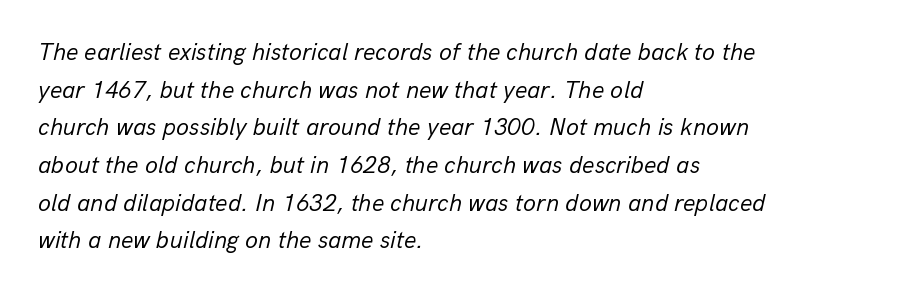
{"italic": "yes", "lean": "right", "slant_degrees": 13, "bold": "no", "underline": "no", "align": "left", "line_spacing": "normal", "line_spacing_ratio": 1.57, "letter_spacing": "normal", "letter_spacing_em": 0.0, "glyph_px": 24}
